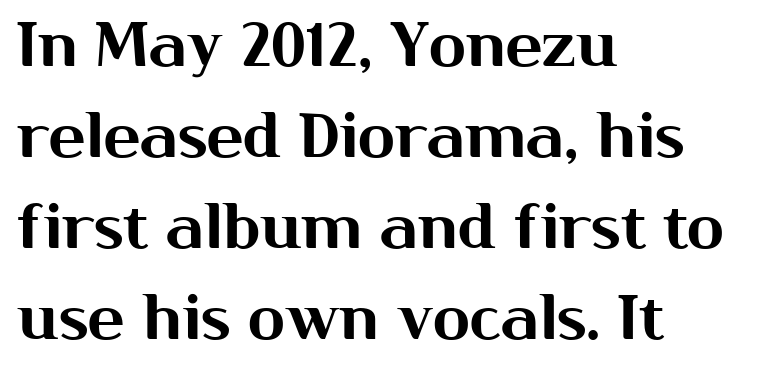
{"serif": "no", "italic": "no", "width": "normal", "stroke_contrast": "medium", "x_height": "medium", "monospaced": "no", "underline": "no", "align": "left", "line_spacing": "normal", "line_spacing_ratio": 1.49, "letter_spacing": "normal", "letter_spacing_em": 0.0, "glyph_px": 61}
